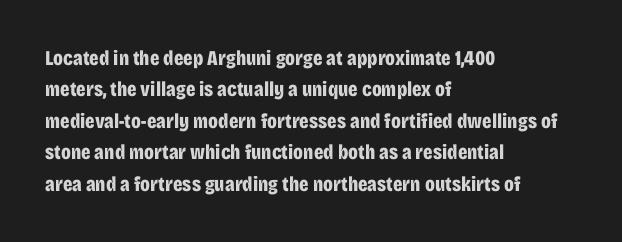
Set as a true bold cut, around the 700 mark. You can tell it's not italic because the verticals are truly vertical. Horizontally, the lines are justified to the leading edge only. Evenly set lines give the paragraph a standard silhouette. Just letters on the line, the space beneath them empty. Compared with typical body copy, the letter spacing here is the same.
